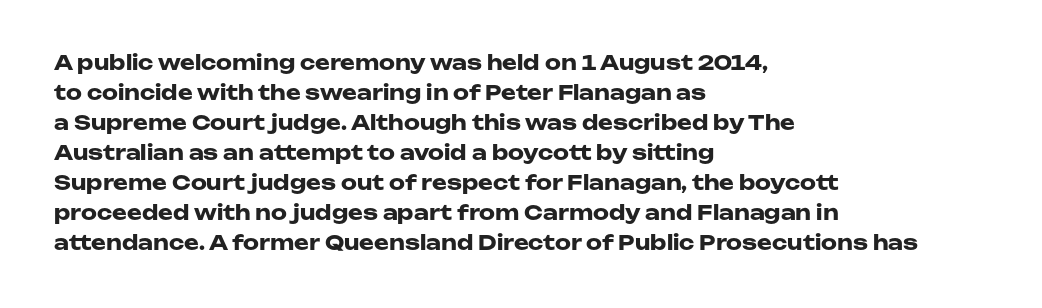
The image shows 20 px bold type, upright; set left-aligned, normal line spacing (1.5x), normal letter spacing, not underlined.
